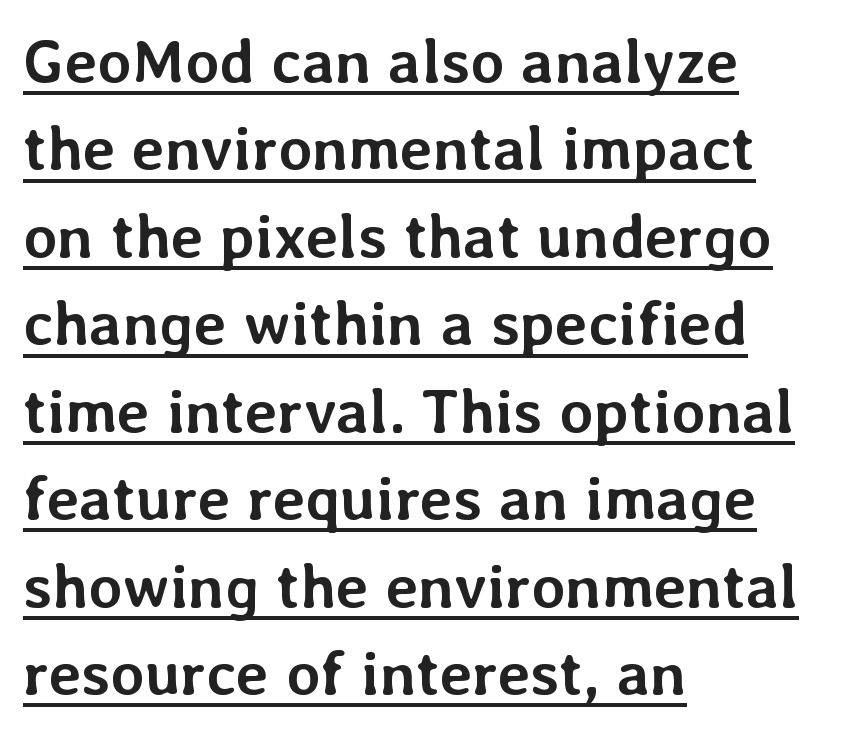
{"italic": "no", "bold": "yes", "weight": "semibold", "width": "normal", "stroke_contrast": "low", "x_height": "medium", "monospaced": "no", "underline": "yes", "align": "left", "line_spacing": "normal", "line_spacing_ratio": 1.41, "letter_spacing": "normal", "letter_spacing_em": 0.0, "glyph_px": 62}
